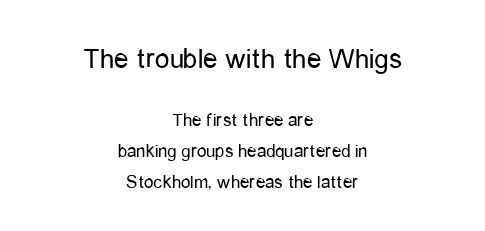
{"serif": "no", "italic": "no", "bold": "no", "weight": "regular", "width": "condensed", "stroke_contrast": "low", "x_height": "medium", "monospaced": "no", "underline": "no", "align": "center", "line_spacing": "normal", "line_spacing_ratio": 1.62, "letter_spacing": "normal", "letter_spacing_em": 0.0, "larger_block": "first", "size_ratio": 1.53, "glyph_px": 29}
